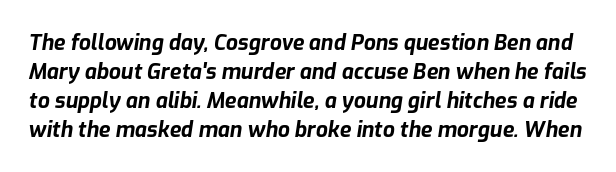
Is the letter spacing exaggerated? No — it looks like the ordinary default. One glance says typical: line gaps are just what's usual. The font is running at its bold setting. Emphasis-style slanted type is in use.
